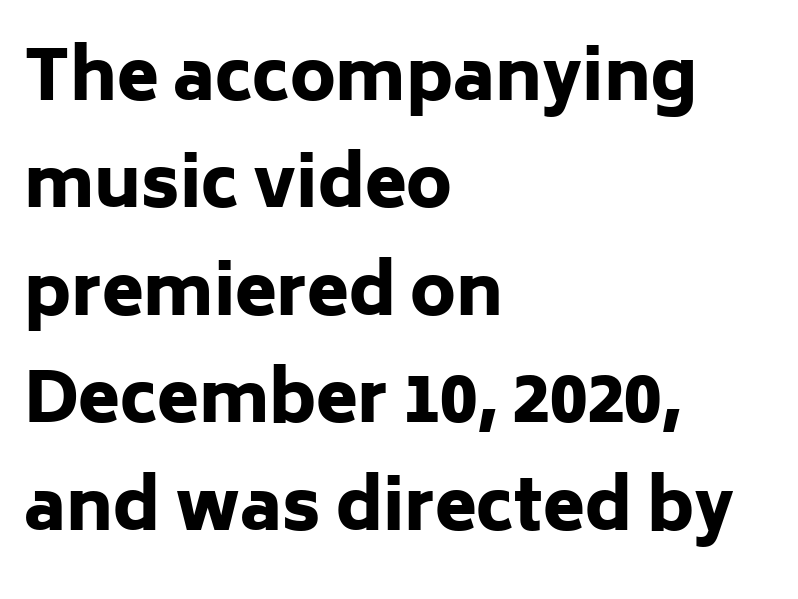
Q: Is the text bold? A: Yes.
Q: Is the text italic (slanted)? A: No, it is upright.
Q: Is the typeface a serif or a sans-serif typeface? A: Sans-serif.
Q: Is the text underlined? A: No.
Q: How is the paragraph aligned? A: Left-aligned.
Q: Is the spacing between letters normal or unusually wide? A: Normal.
Q: Is the spacing between lines tight, normal or loose? A: Normal.
Q: Width (condensed, normal, or wide)? A: Normal.
Q: Stroke contrast? A: Low.
Q: x-height? A: Medium.
Q: Monospaced? A: No.
